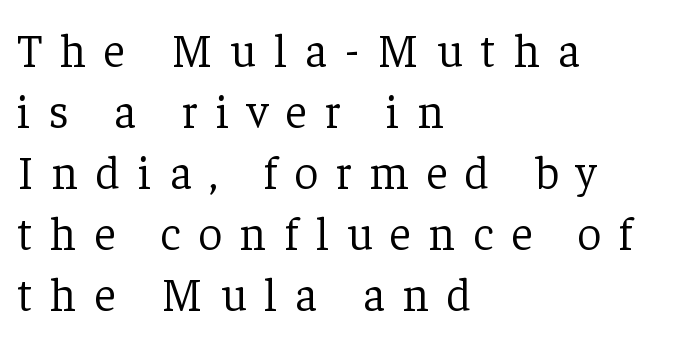
The image shows 47 px light serif type, upright; set left-aligned, normal line spacing (1.3x), unusually wide letter spacing (+0.38 em), not underlined; low stroke contrast and a medium x-height.
